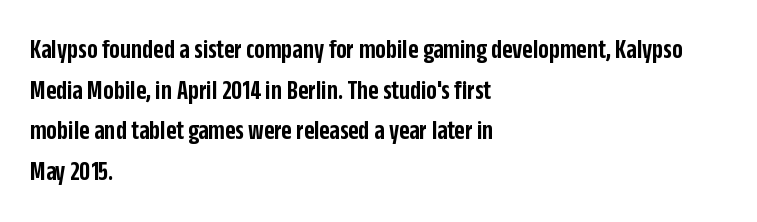
{"serif": "no", "italic": "no", "bold": "semi", "weight": "semibold", "width": "condensed", "stroke_contrast": "low", "x_height": "large", "monospaced": "no", "underline": "no", "align": "left", "line_spacing": "normal", "line_spacing_ratio": 1.45, "letter_spacing": "normal", "letter_spacing_em": 0.0, "glyph_px": 28}
